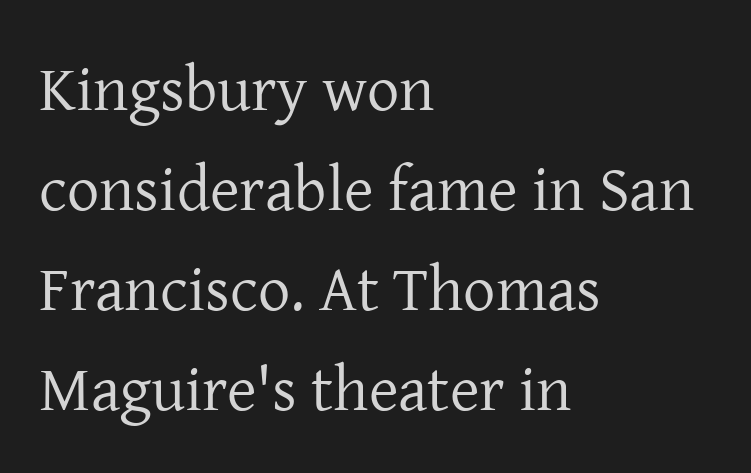
This is roman type, the default non-slanted kind. Successive baselines arrive at the customary interval. Character widths vary here, with narrow letters taking less room than wide ones. The letterforms sit shoulder to shoulder at normal distance.
